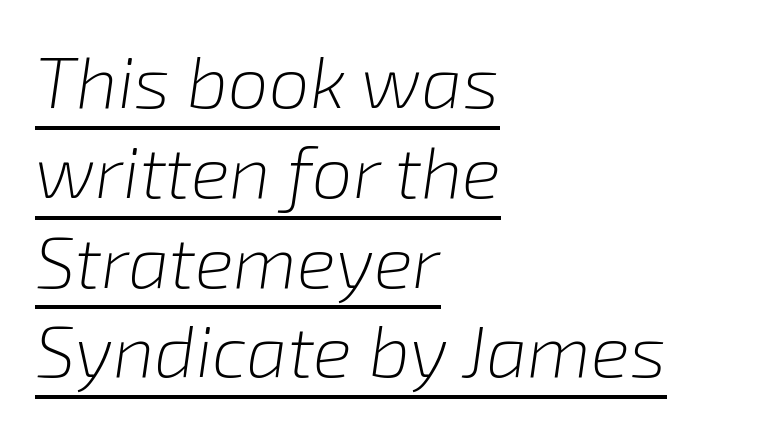
You can see a thin bar hugging the bottom of the glyphs. Caption: standard tracking, unaltered. Characters are canted at an angle relative to the baseline's perpendicular. Stroke mass is kept to a normal reading level or below. All the whitespace from short lines collects on the right. Each letter keeps its own natural width here, so spacing adapts to shape.
